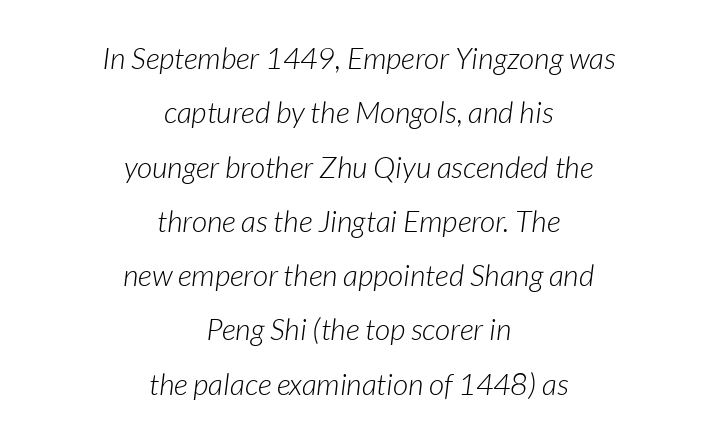
The image shows 30 px light sans-serif type; set centered, line spacing 1.81x, normal letter spacing, not underlined; low stroke contrast and a medium x-height.
